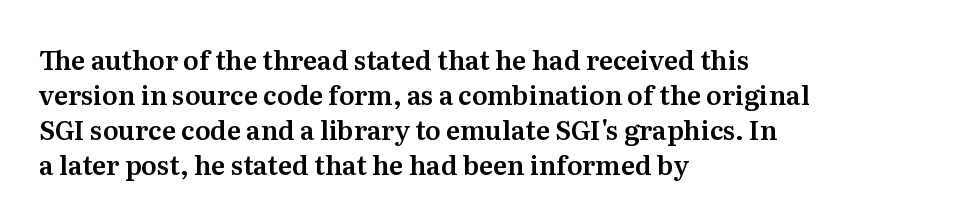
The image shows 26 px text type, upright; set left-aligned, normal line spacing (1.34x), normal letter spacing, not underlined.
